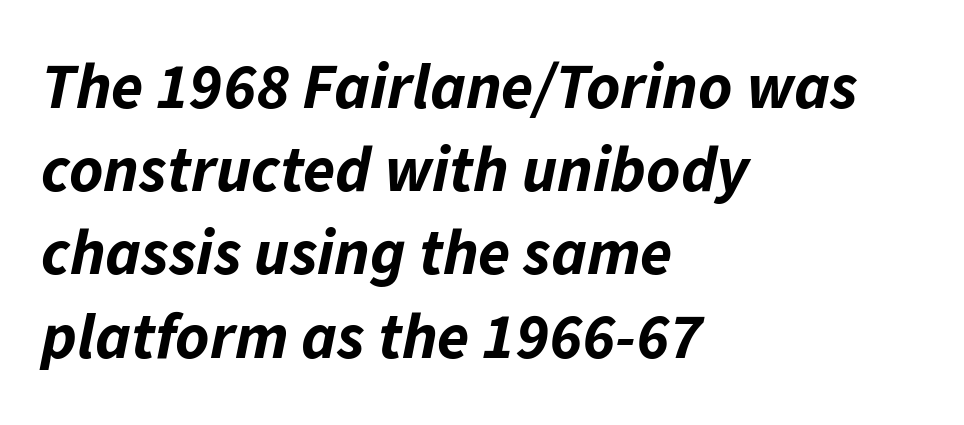
The glyphs are unaccompanied by any horizontal stroke below them. The face used here has a pronounced slope to its letters. The letters advance in unequal steps, a hallmark of proportional type. Typeset ragged right — the left edge is the straight one. One glance says typical: line gaps are just what's usual. The rendering keeps characters at their native spacing.
